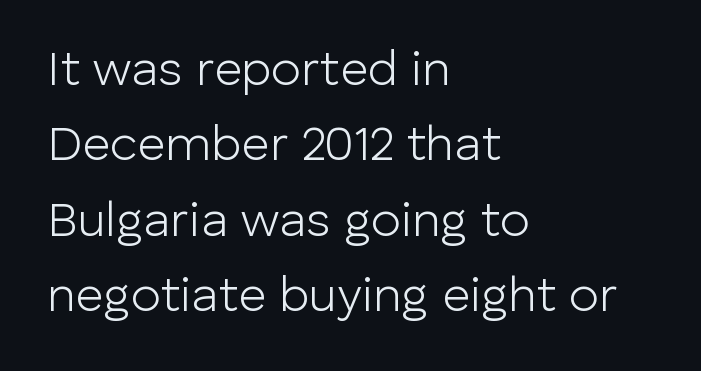
{"serif": "no", "italic": "no", "bold": "no", "weight": "light", "width": "normal", "stroke_contrast": "low", "x_height": "medium", "monospaced": "no", "underline": "no", "align": "left", "line_spacing": "normal", "line_spacing_ratio": 1.54, "letter_spacing": "normal", "letter_spacing_em": 0.0, "glyph_px": 49}
